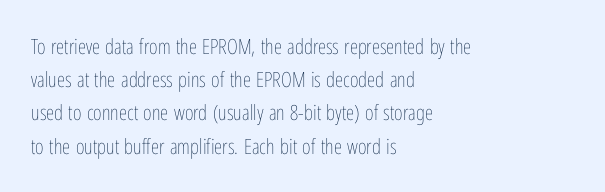
The face looks like a standard text weight, possibly lighter. Short and long lines alike share a common starting point at left. Vertically, the passage feels balanced, rows spaced as you'd expect. A bare baseline throughout the passage. Here the glyphs are tracked normally, forming tight word shapes.
